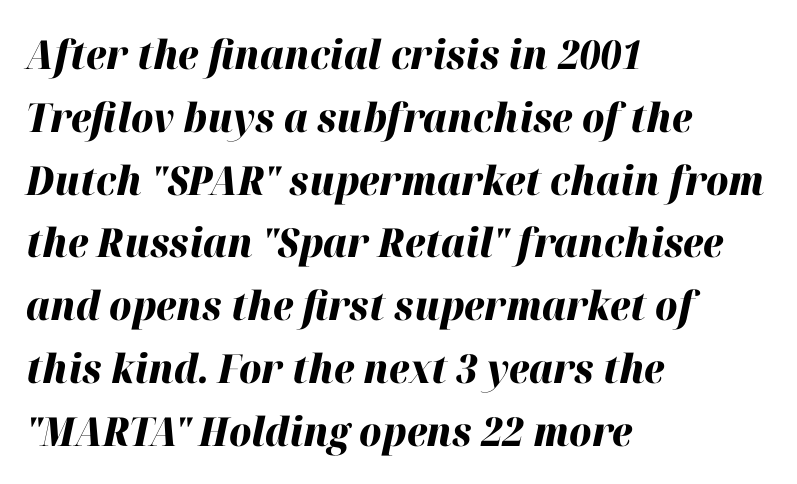
If you measured baseline to baseline, you'd find a middling distance. Quick note: italic. Descender tails drop into unmarked territory. Does the copy run flush right? No — it runs flush left.
